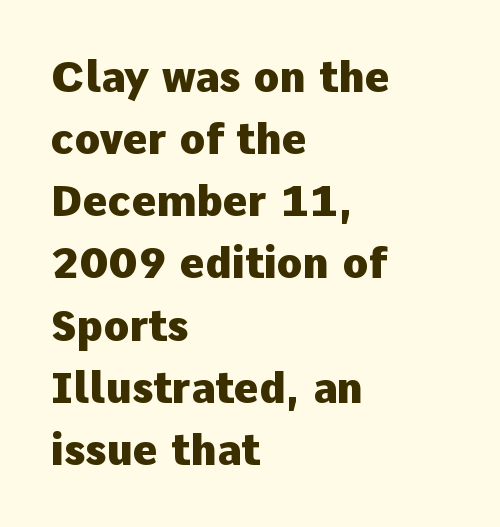
The image shows 42 px heavy sans-serif type, upright; set left-aligned, normal line spacing (1.48x), normal letter spacing, not underlined; low stroke contrast and a medium x-height.
